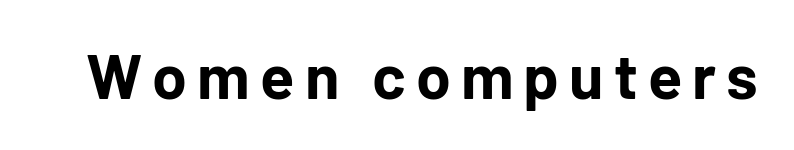
Rule under the text: the space is simply empty. These lines carry a lot of weight — the face is fully bold. Italic: no, the glyphs are upright roman. Font category for this specimen: sans-serif. Varying glyph widths throughout — classic text-font behaviour.
